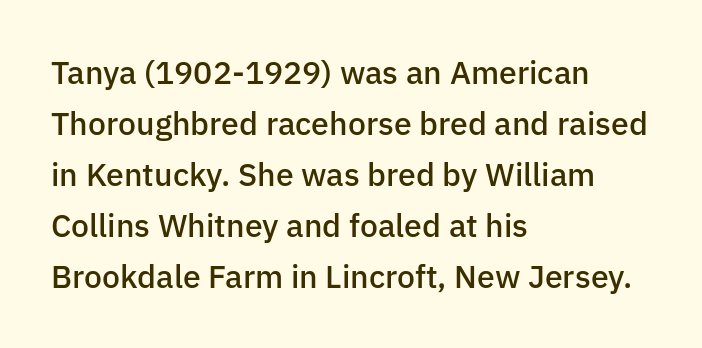
The image shows 32 px semibold sans-serif type, upright; set left-aligned, normal line spacing (1.59x), normal letter spacing, not underlined; low stroke contrast and a medium x-height.
